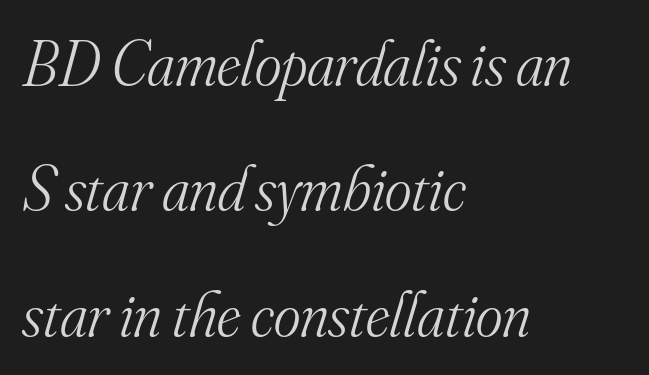
The image shows 64 px light serif type, italic (leaning right); set left-aligned, loose line spacing (1.96x), normal letter spacing, not underlined; medium stroke contrast and a small x-height.
